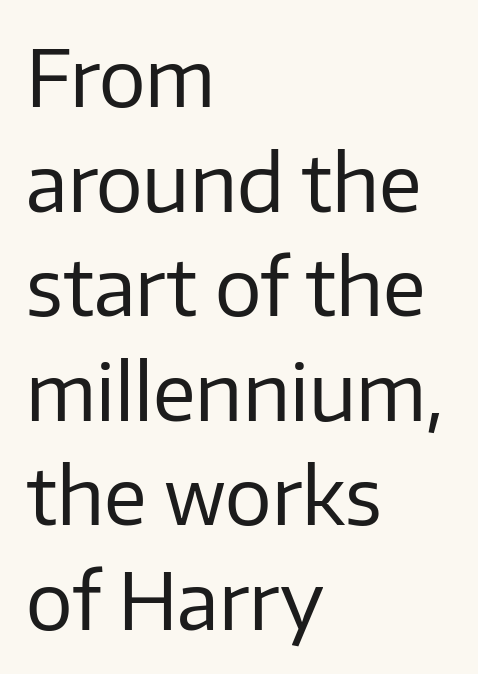
The image shows 78 px regular-weight sans-serif type, upright; set left-aligned, normal line spacing (1.34x), normal letter spacing, not underlined; low stroke contrast and a medium x-height.
